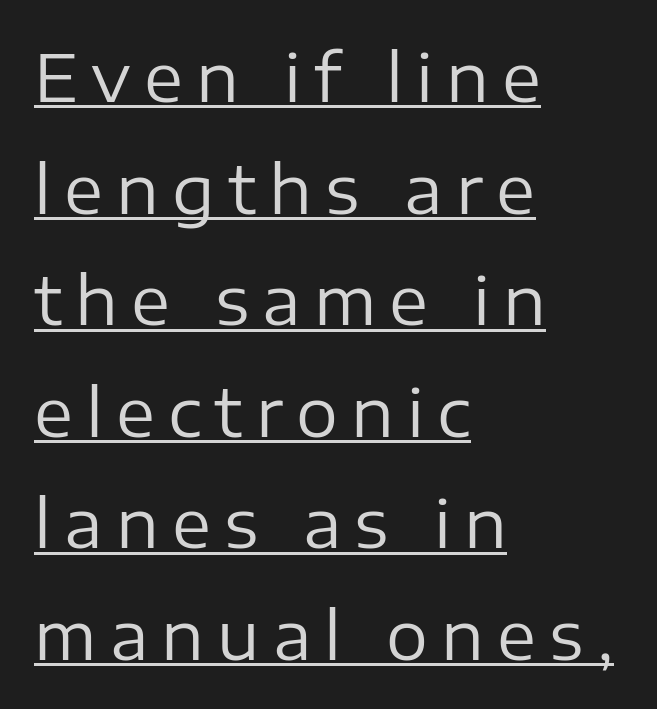
Q: Is the text bold? A: No.
Q: Is the text italic (slanted)? A: No, it is upright.
Q: Is the typeface a serif or a sans-serif typeface? A: Sans-serif.
Q: Is the text underlined? A: Yes.
Q: How is the paragraph aligned? A: Left-aligned.
Q: Is the spacing between letters normal or unusually wide? A: Unusually wide.
Q: Is the spacing between lines tight, normal or loose? A: Normal.
Q: Width (condensed, normal, or wide)? A: Normal.
Q: Stroke contrast? A: Low.
Q: x-height? A: Medium.
Q: Monospaced? A: No.
